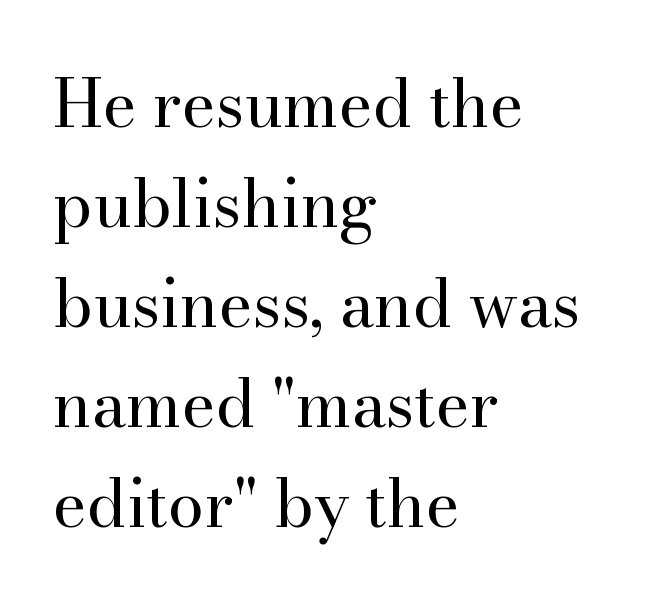
{"serif": "yes", "italic": "no", "bold": "no", "weight": "regular", "width": "normal", "stroke_contrast": "high", "x_height": "small", "monospaced": "no", "underline": "no", "align": "left", "line_spacing": "normal", "line_spacing_ratio": 1.54, "letter_spacing": "normal", "letter_spacing_em": 0.0, "glyph_px": 65}
